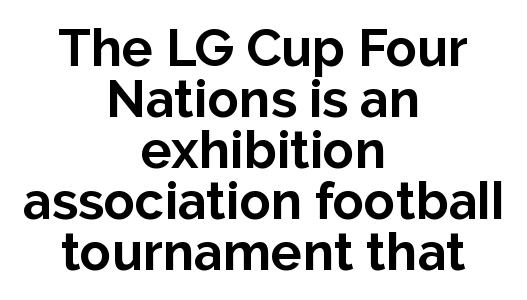
Q: Is the text bold? A: Yes.
Q: Is the text italic (slanted)? A: No, it is upright.
Q: Is the typeface a serif or a sans-serif typeface? A: Sans-serif.
Q: Is the text underlined? A: No.
Q: How is the paragraph aligned? A: Centered.
Q: Is the spacing between letters normal or unusually wide? A: Normal.
Q: Is the spacing between lines tight, normal or loose? A: Tight.
Q: Width (condensed, normal, or wide)? A: Normal.
Q: Stroke contrast? A: Low.
Q: x-height? A: Medium.
Q: Monospaced? A: No.
